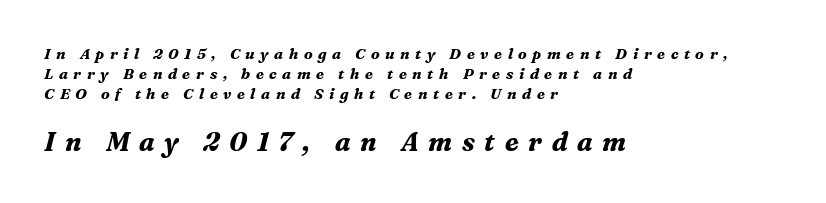
{"italic": "yes", "lean": "right", "slant_degrees": 16, "bold": "yes", "underline": "no", "align": "left", "line_spacing": "normal", "line_spacing_ratio": 1.34, "letter_spacing": "wide", "letter_spacing_em": 0.37, "larger_block": "second", "size_ratio": 1.73, "glyph_px": 26}
